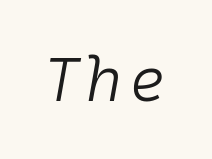
The image shows 62 px light type, italic (leaning right), monospaced; set not underlined; low stroke contrast and a medium x-height.
